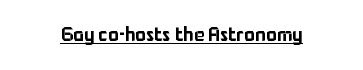
The letters stand upright; this is a roman face. Tracking here is standard; glyphs follow each other at the usual distance. Descenders here cross a horizontal rule under the line.
